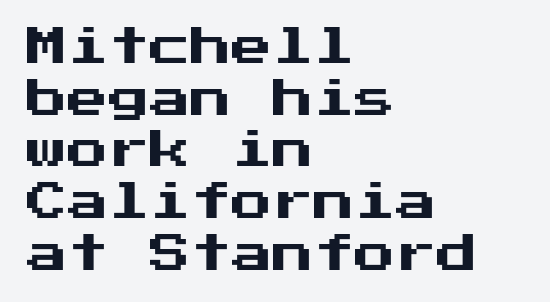
The image shows 41 px sans-serif type, upright; set left-aligned, normal line spacing (1.26x), normal letter spacing, not underlined; medium stroke contrast and a medium x-height.
